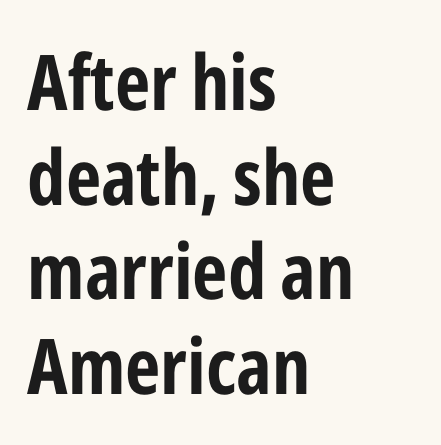
I'd describe the lettering as bold — thick and assertive. The rendering uses natural spacing where letterforms have individual widths. Posture: vertical. Check under the words: just untouched page. The font family rendered here belongs to the sans-serif group. In CSS terms this would be text-align: left.
